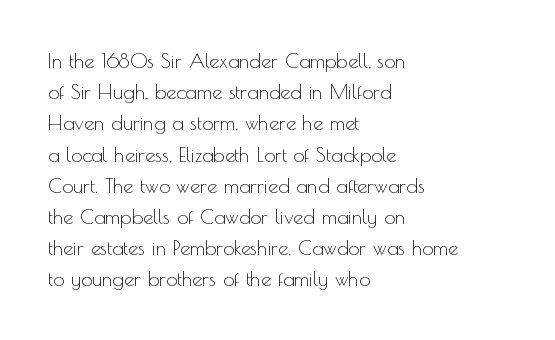
{"italic": "no", "bold": "no", "underline": "no", "align": "left", "line_spacing": "normal", "line_spacing_ratio": 1.56, "letter_spacing": "normal", "letter_spacing_em": 0.0, "glyph_px": 20}
